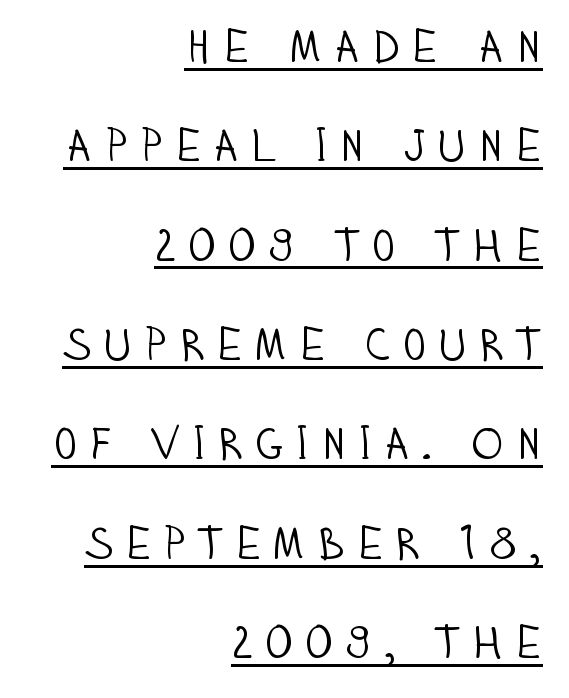
Q: Is the text bold? A: No.
Q: Is the text italic (slanted)? A: No, it is upright.
Q: Is the typeface a serif or a sans-serif typeface? A: Sans-serif.
Q: Is the text underlined? A: Yes.
Q: How is the paragraph aligned? A: Right-aligned.
Q: Is the spacing between letters normal or unusually wide? A: Unusually wide.
Q: Is the spacing between lines tight, normal or loose? A: Loose.
Q: Width (condensed, normal, or wide)? A: Condensed.
Q: Stroke contrast? A: Low.
Q: x-height? A: Large.
Q: Monospaced? A: No.
